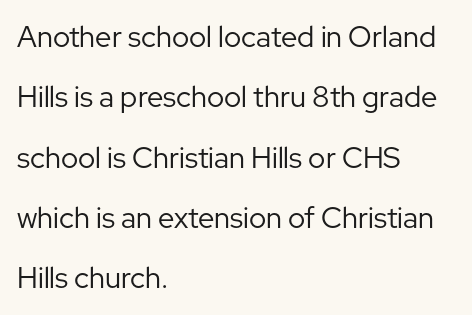
The horizontal fit of the characters is conventional and even. Layout note: lines flush left. Airy leading. The text was rendered using a sans face with plain stroke endings.
